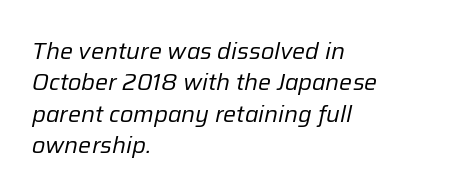
{"italic": "yes", "lean": "right", "slant_degrees": 12, "bold": "no", "underline": "no", "align": "left", "line_spacing": "normal", "line_spacing_ratio": 1.36, "letter_spacing": "normal", "letter_spacing_em": 0.0, "glyph_px": 23}
